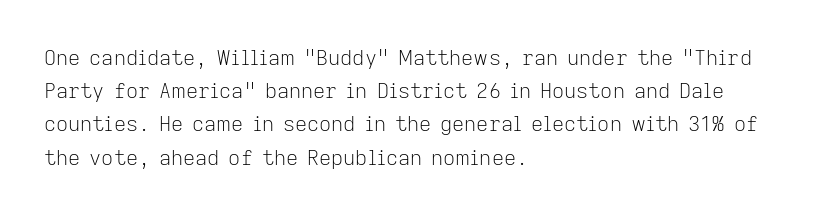
{"italic": "no", "bold": "no", "underline": "no", "align": "left", "line_spacing": "normal", "line_spacing_ratio": 1.58, "letter_spacing": "normal", "letter_spacing_em": 0.0, "glyph_px": 21}
